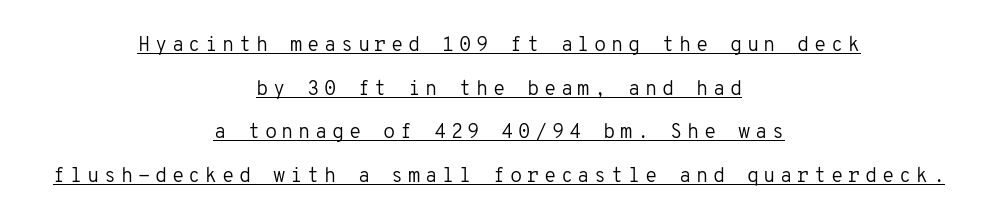
Q: Is the text bold? A: No.
Q: Is the text italic (slanted)? A: No, it is upright.
Q: Is the text underlined? A: Yes.
Q: How is the paragraph aligned? A: Centered.
Q: Is the spacing between letters normal or unusually wide? A: Unusually wide.
Q: Is the spacing between lines tight, normal or loose? A: Loose.
